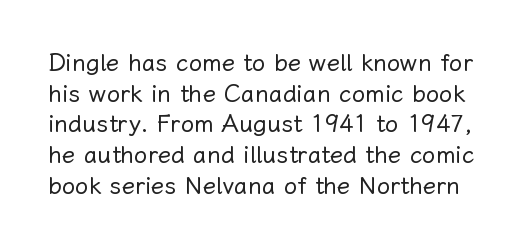
{"italic": "no", "bold": "no", "underline": "no", "line_spacing": "normal", "line_spacing_ratio": 1.28, "letter_spacing": "normal", "letter_spacing_em": 0.0, "glyph_px": 24}
